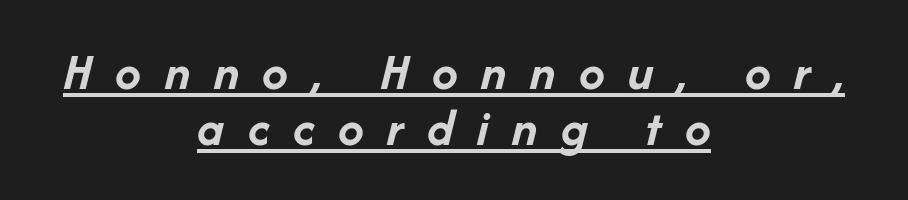
Q: Is the text bold? A: Yes.
Q: Is the text italic (slanted)? A: Yes, it leans right by about 14 degrees.
Q: Is the text underlined? A: Yes.
Q: How is the paragraph aligned? A: Centered.
Q: Is the spacing between letters normal or unusually wide? A: Unusually wide.
Q: Is the spacing between lines tight, normal or loose? A: Tight.
Q: Width (condensed, normal, or wide)? A: Normal.
Q: Stroke contrast? A: Low.
Q: x-height? A: Medium.
Q: Monospaced? A: No.
